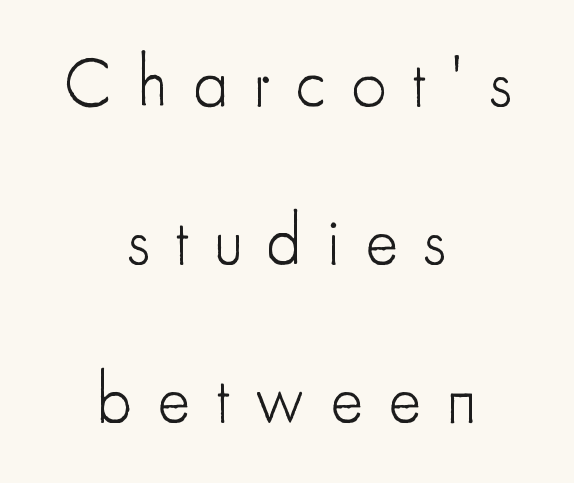
{"serif": "no", "italic": "no", "bold": "no", "weight": "light", "width": "condensed", "stroke_contrast": "low", "x_height": "small", "monospaced": "no", "underline": "no", "align": "center", "line_spacing": "loose", "line_spacing_ratio": 2.29, "letter_spacing": "wide", "letter_spacing_em": 0.37, "glyph_px": 69}
